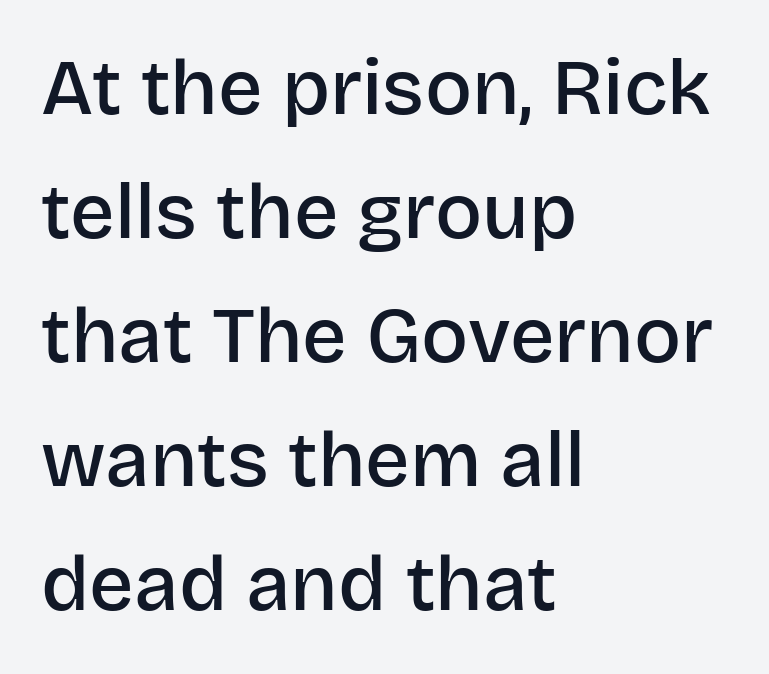
Rows of type keep a routine distance in the vertical direction. The type sits square on the baseline with zero lean. To sum up the face: it is a sans, with no serifs. This is the in-between weight designers call semibold or demi. Tracking value appears to be zero — textbook default spacing.
